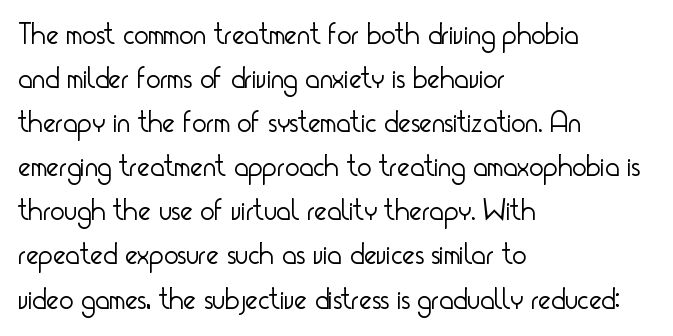
The image shows 30 px light, condensed sans-serif type, upright; set left-aligned, normal line spacing (1.47x), normal letter spacing, not underlined; low stroke contrast and a small x-height.
